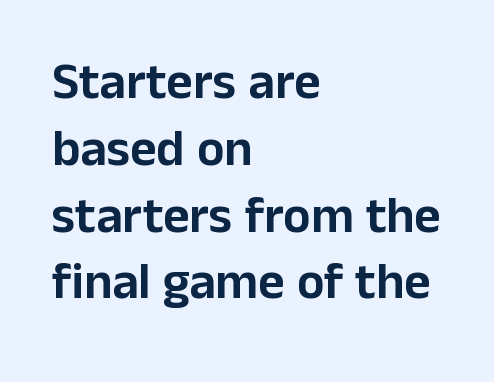
Rule under the text: the space is simply empty. The rendering uses natural spacing where letterforms have individual widths. These lines were composed using upright roman letters. Serifs: no, the terminals of the letterforms are clean. The lines sit at an ordinary, default distance from one another.
